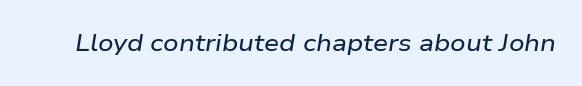
Q: Is the text italic (slanted)? A: Yes, it leans right by about 9 degrees.
Q: Is the text underlined? A: No.
Q: Is the spacing between letters normal or unusually wide? A: Normal.
